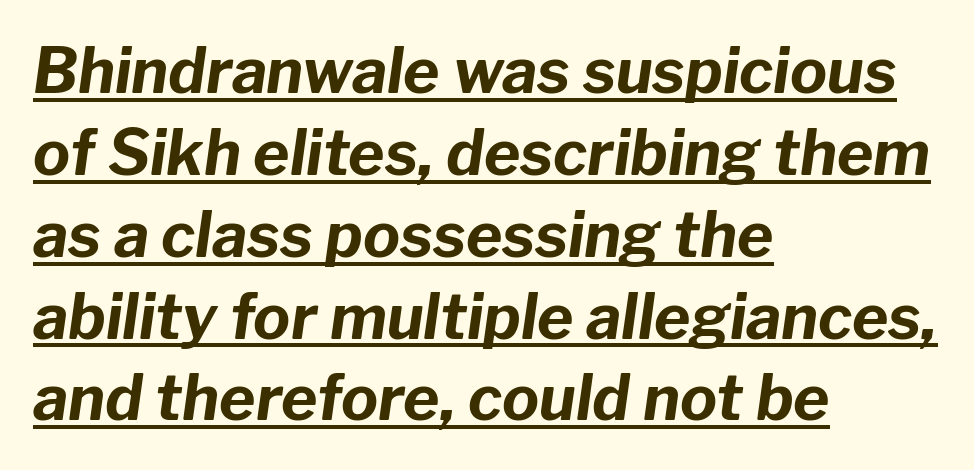
{"italic": "yes", "lean": "right", "slant_degrees": 8, "bold": "yes", "weight": "bold", "width": "normal", "stroke_contrast": "low", "x_height": "medium", "monospaced": "no", "underline": "yes", "align": "left", "line_spacing": "normal", "line_spacing_ratio": 1.32, "letter_spacing": "normal", "letter_spacing_em": 0.0, "glyph_px": 62}
